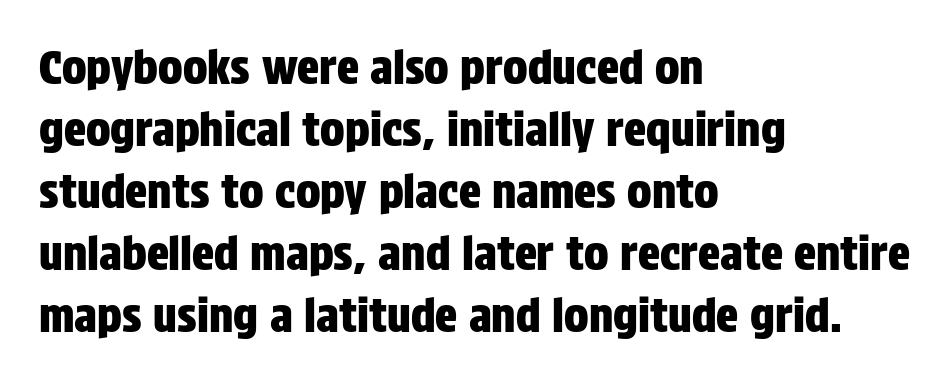
Short note: letters normally spaced. The lines sit at an ordinary, default distance from one another. Do the characters align in a grid? No, the font is proportional. Each letter's strokes conclude bluntly, with no projecting serifs.
